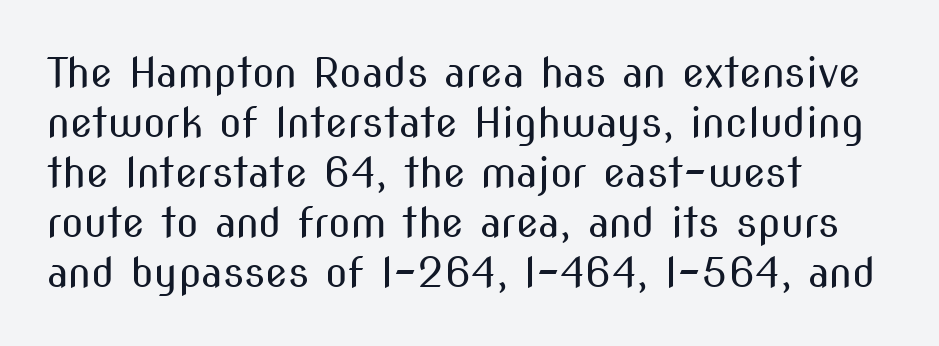
The typesetter chose a ragged-right arrangement here. Posture: straight, roman, zero tilt. Underline: absent. I'd call this a sans setting — the letters go barefoot.
